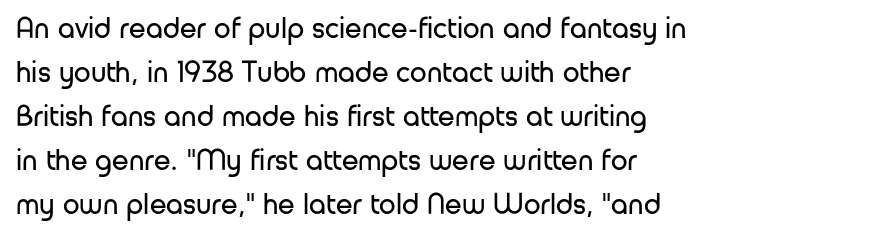
Q: Is the text bold? A: No.
Q: Is the text italic (slanted)? A: No, it is upright.
Q: Is the typeface a serif or a sans-serif typeface? A: Sans-serif.
Q: Is the text underlined? A: No.
Q: How is the paragraph aligned? A: Left-aligned.
Q: Is the spacing between letters normal or unusually wide? A: Normal.
Q: Is the spacing between lines tight, normal or loose? A: Normal.
Q: Width (condensed, normal, or wide)? A: Normal.
Q: Stroke contrast? A: Low.
Q: x-height? A: Medium.
Q: Monospaced? A: No.
